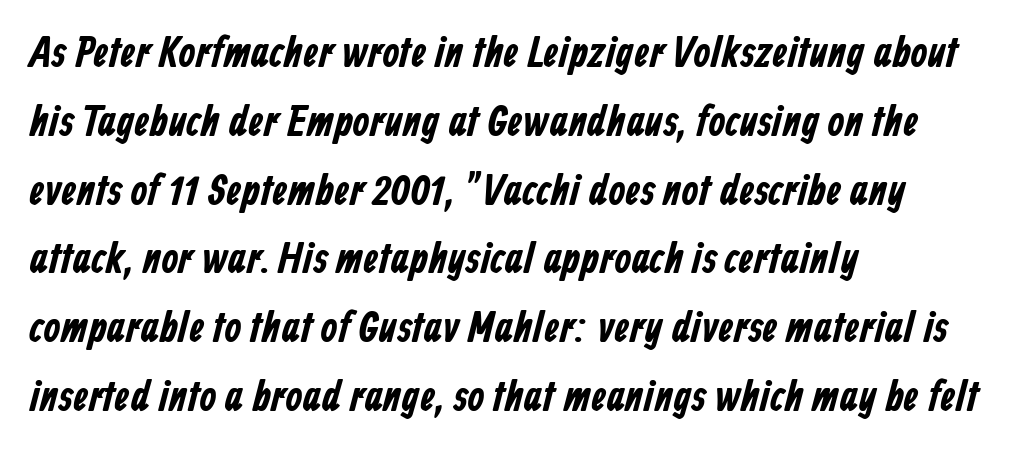
Normally led — the rows are evenly, conventionally spaced. Words appear dense and cohesive because spacing is normal. Just letters on the line, the space beneath them empty. In terms of letterform style, serifs are entirely absent.
